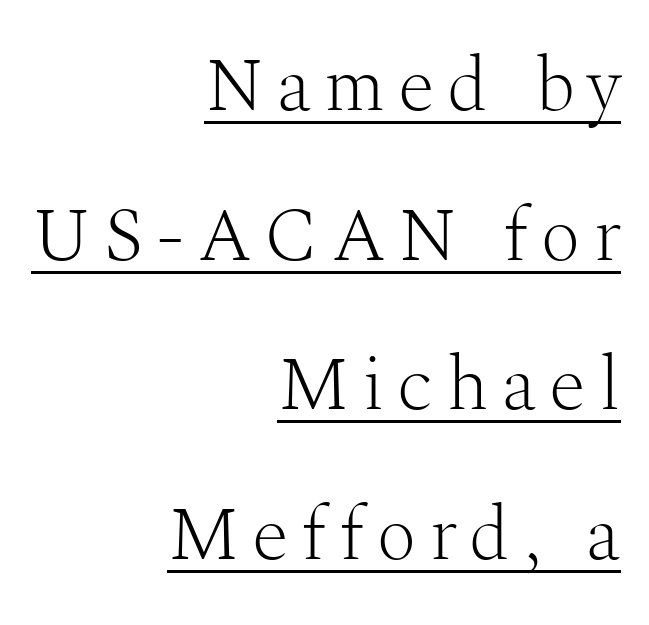
The image shows 76 px light serif type, upright; set right-aligned, loose line spacing (1.97x), underlined; medium stroke contrast and a medium x-height.
